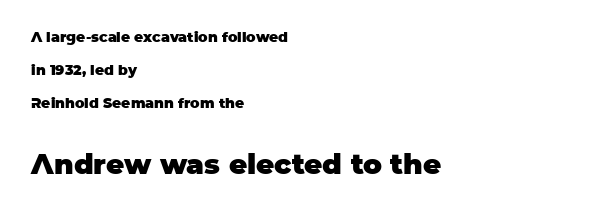
Of the two passages, the one underneath uses the larger point size. Caption: standard tracking, unaltered. Is the type bold? Yes — the strokes are clearly thick and heavy. Upright lettering throughout.
